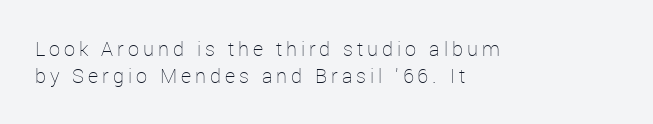
Q: Is the text bold? A: No.
Q: Is the text italic (slanted)? A: No, it is upright.
Q: Is the text underlined? A: No.
Q: How is the paragraph aligned? A: Left-aligned.
Q: Is the spacing between letters normal or unusually wide? A: Unusually wide.
Q: Is the spacing between lines tight, normal or loose? A: Normal.
